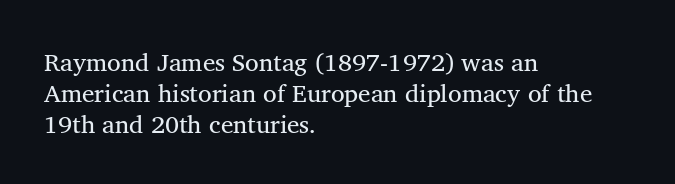
The image shows 25 px text type, upright; set left-aligned, line spacing 1.24x, normal letter spacing, not underlined.
